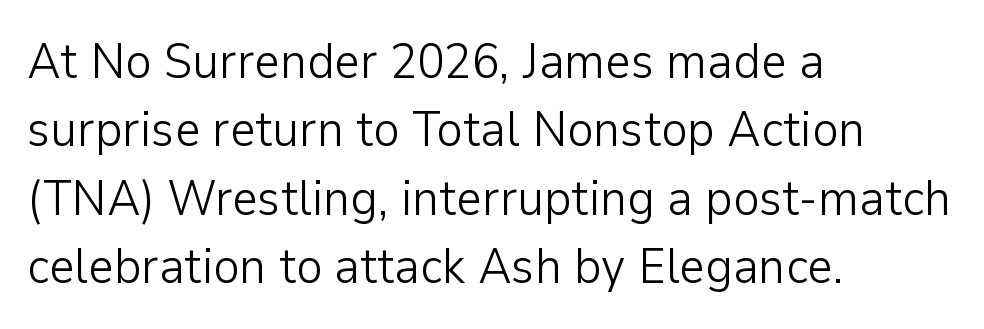
The image shows 50 px light sans-serif type, upright; set left-aligned, normal line spacing (1.37x), normal letter spacing, not underlined; low stroke contrast and a medium x-height.
